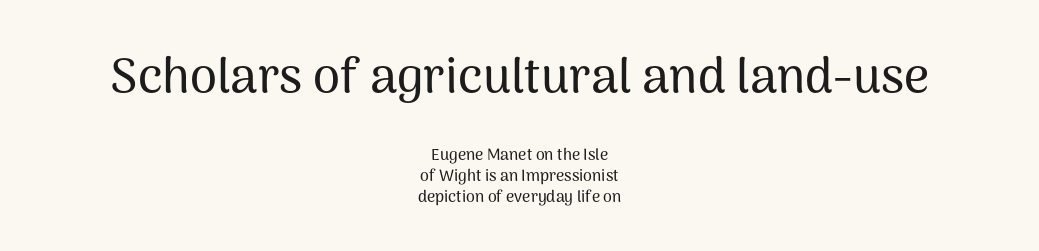
The image shows 49 px sans-serif type, upright; set centered, normal line spacing (1.31x), normal letter spacing, not underlined; the first (top) block is 3.06x larger; medium stroke contrast and a medium x-height.
